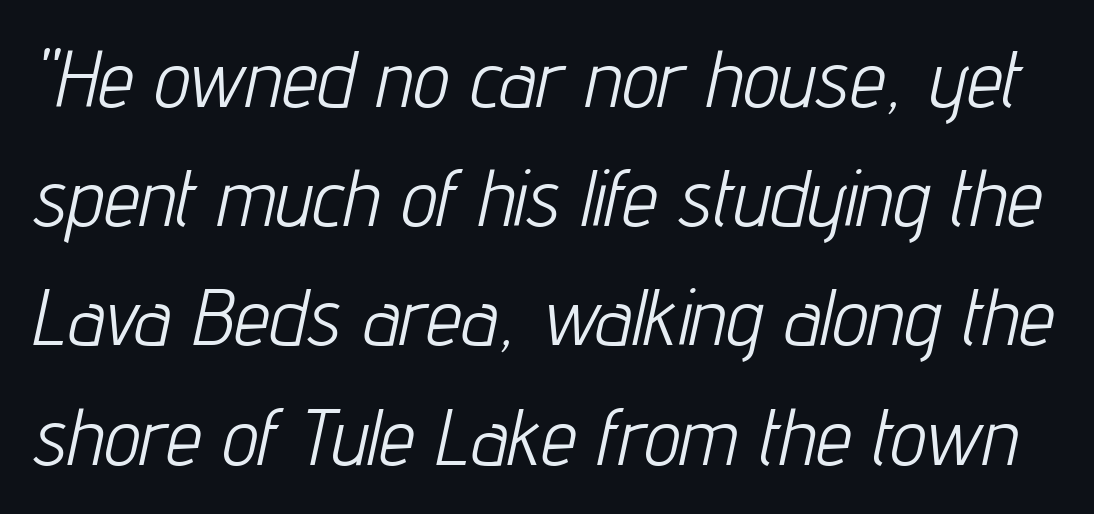
A clean baseline with only descenders dipping below it. The strokes are not fattened; the text isn't bold. If you drew a line through each stem, it would be angled. Tracking value appears to be zero — textbook default spacing. This sample has the flowing, uneven cadence of proportional lettering.
